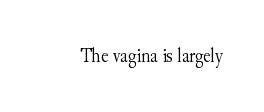
Posture: upright roman. Short note: letters normally spaced. The weight would be labelled regular, book, light, or lighter still. Lines of text with bare space underneath.
